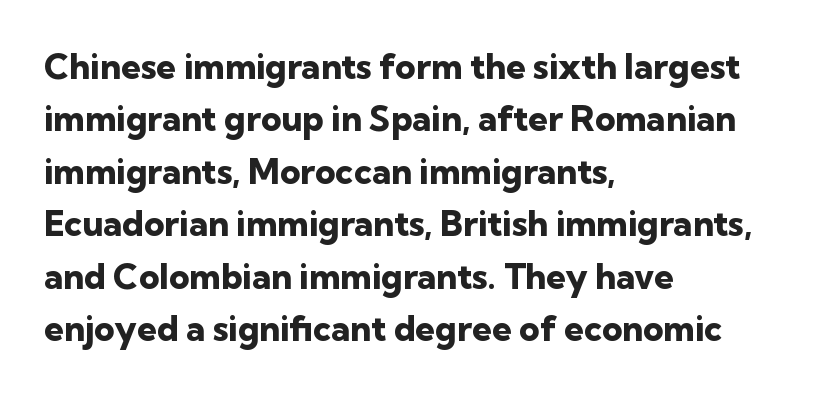
Q: Is the text bold? A: Yes.
Q: Is the text italic (slanted)? A: No, it is upright.
Q: Is the typeface a serif or a sans-serif typeface? A: Sans-serif.
Q: Is the text underlined? A: No.
Q: How is the paragraph aligned? A: Left-aligned.
Q: Is the spacing between letters normal or unusually wide? A: Normal.
Q: Is the spacing between lines tight, normal or loose? A: Normal.
Q: Width (condensed, normal, or wide)? A: Normal.
Q: Stroke contrast? A: Low.
Q: x-height? A: Medium.
Q: Monospaced? A: No.
